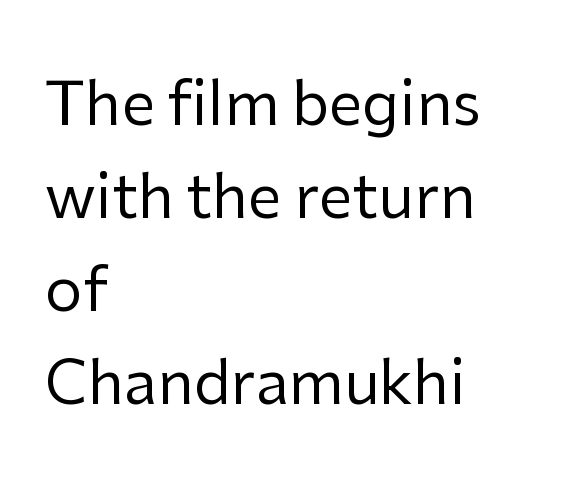
Q: Is the text bold? A: No.
Q: Is the text italic (slanted)? A: No, it is upright.
Q: Is the typeface a serif or a sans-serif typeface? A: Sans-serif.
Q: Is the text underlined? A: No.
Q: How is the paragraph aligned? A: Left-aligned.
Q: Is the spacing between letters normal or unusually wide? A: Normal.
Q: Is the spacing between lines tight, normal or loose? A: Normal.
Q: Width (condensed, normal, or wide)? A: Normal.
Q: Stroke contrast? A: Low.
Q: x-height? A: Medium.
Q: Monospaced? A: No.
